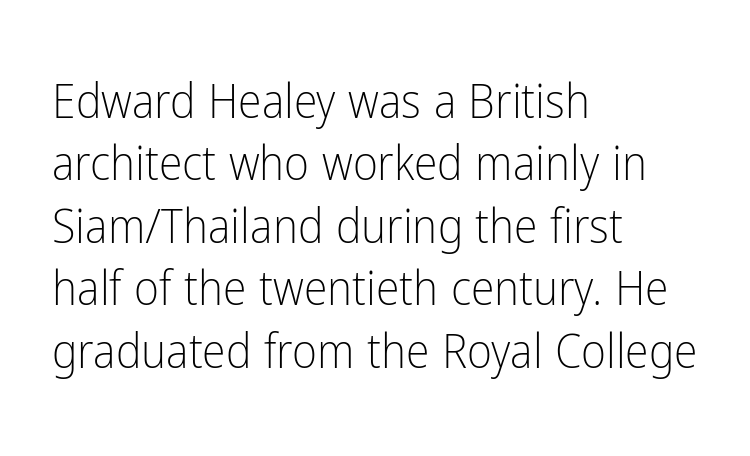
The image shows 48 px light, condensed sans-serif type, upright; set left-aligned, normal line spacing (1.3x), normal letter spacing, not underlined; low stroke contrast and a medium x-height.
